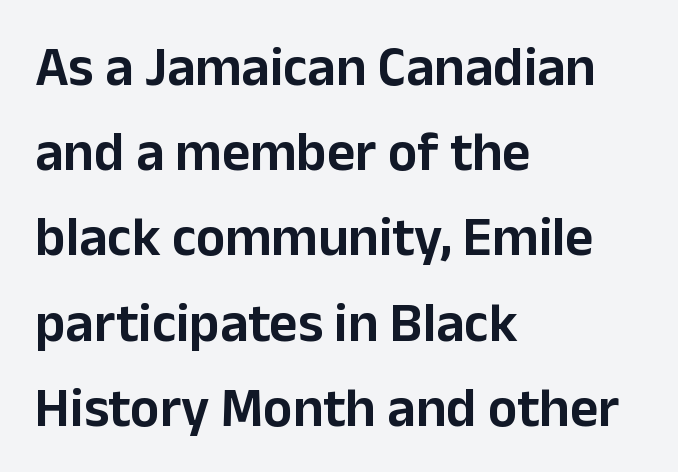
Q: Is the text italic (slanted)? A: No, it is upright.
Q: Is the typeface a serif or a sans-serif typeface? A: Sans-serif.
Q: Is the text underlined? A: No.
Q: How is the paragraph aligned? A: Left-aligned.
Q: Is the spacing between letters normal or unusually wide? A: Normal.
Q: Is the spacing between lines tight, normal or loose? A: Normal.
Q: Width (condensed, normal, or wide)? A: Normal.
Q: Stroke contrast? A: Low.
Q: x-height? A: Medium.
Q: Monospaced? A: No.
